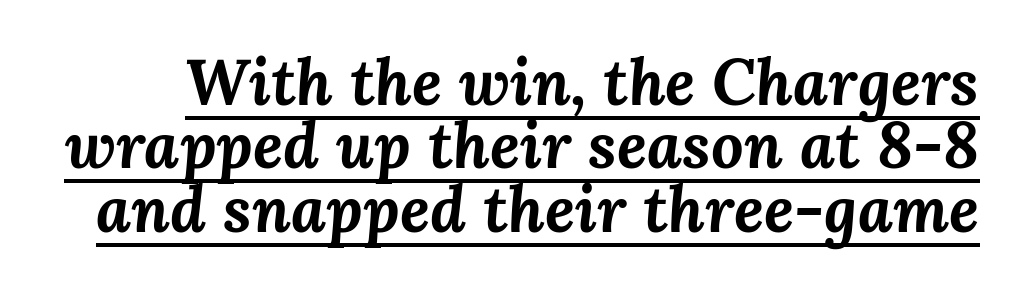
The image shows 64 px bold type, italic (leaning right); set tight line spacing (0.99x), normal letter spacing, underlined; medium stroke contrast and a medium x-height.
